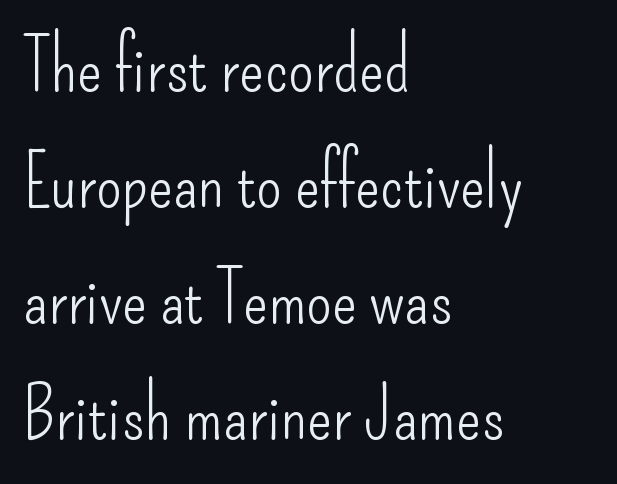
The image shows 73 px light, condensed sans-serif type, upright; set left-aligned, normal line spacing (1.59x), normal letter spacing, not underlined; low stroke contrast and a small x-height.
